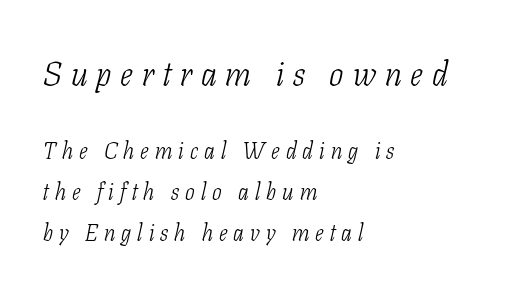
{"serif": "yes", "italic": "yes", "lean": "right", "slant_degrees": 11, "bold": "no", "weight": "light", "width": "condensed", "stroke_contrast": "low", "x_height": "medium", "monospaced": "no", "underline": "no", "align": "left", "line_spacing_ratio": 1.77, "letter_spacing": "wide", "letter_spacing_em": 0.26, "larger_block": "first", "size_ratio": 1.48, "glyph_px": 34}
